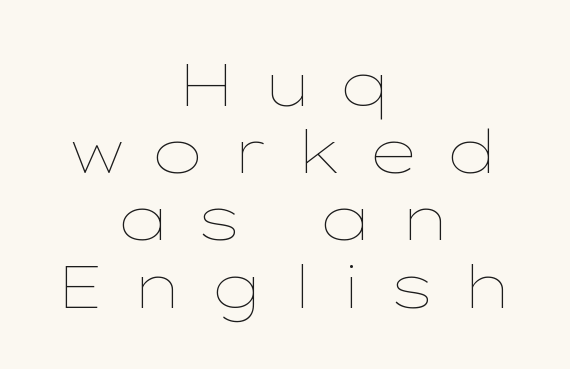
{"italic": "no", "bold": "no", "weight": "thin", "width": "wide", "stroke_contrast": "low", "x_height": "medium", "monospaced": "no", "underline": "no", "align": "center", "line_spacing": "tight", "line_spacing_ratio": 1.12, "letter_spacing": "wide", "letter_spacing_em": 0.38, "glyph_px": 60}
